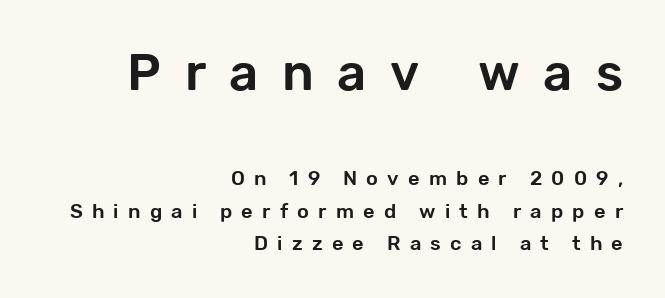
Q: Is the text italic (slanted)? A: No, it is upright.
Q: Is the typeface a serif or a sans-serif typeface? A: Sans-serif.
Q: Is the text underlined? A: No.
Q: How is the paragraph aligned? A: Right-aligned.
Q: Is the spacing between letters normal or unusually wide? A: Unusually wide.
Q: Is the spacing between lines tight, normal or loose? A: Normal.
Q: Which block of text is set in a larger size, the first (top) or the second (bottom)? A: The first (top) one.
Q: Width (condensed, normal, or wide)? A: Normal.
Q: Stroke contrast? A: Low.
Q: x-height? A: Medium.
Q: Monospaced? A: No.
